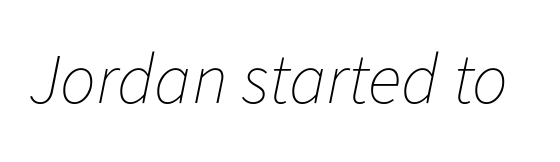
The typography opts for an oblique posture over an upright one. The tracking reads as untouched default to a designer's eye. Is this a heavy cut? Hardly; it is regular or lighter. Decoration check: the copy has no underline.
